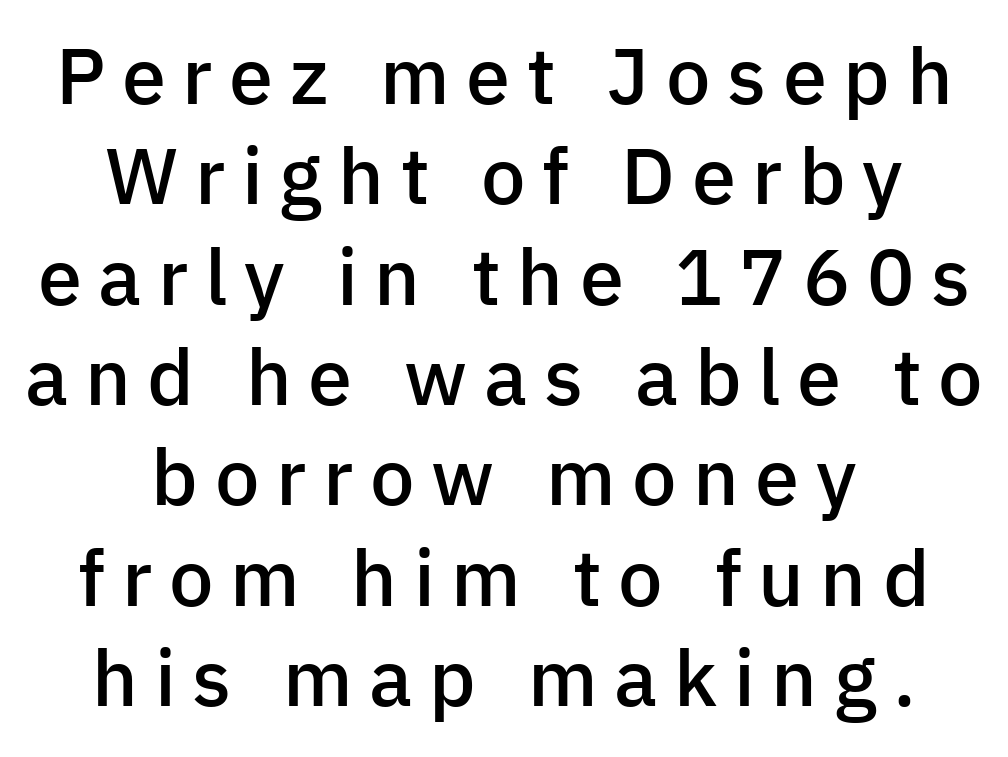
{"serif": "no", "italic": "no", "bold": "semi", "weight": "semibold", "width": "normal", "stroke_contrast": "low", "x_height": "medium", "monospaced": "no", "underline": "no", "align": "center", "line_spacing": "normal", "line_spacing_ratio": 1.27, "letter_spacing": "wide", "letter_spacing_em": 0.21, "glyph_px": 79}
